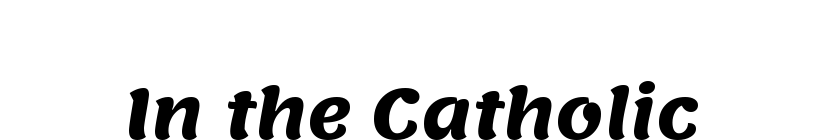
Q: Is the text bold? A: Yes.
Q: Is the typeface a serif or a sans-serif typeface? A: Sans-serif.
Q: Is the text underlined? A: No.
Q: Is the spacing between letters normal or unusually wide? A: Normal.
Q: Width (condensed, normal, or wide)? A: Normal.
Q: Stroke contrast? A: Medium.
Q: x-height? A: Large.
Q: Monospaced? A: No.
